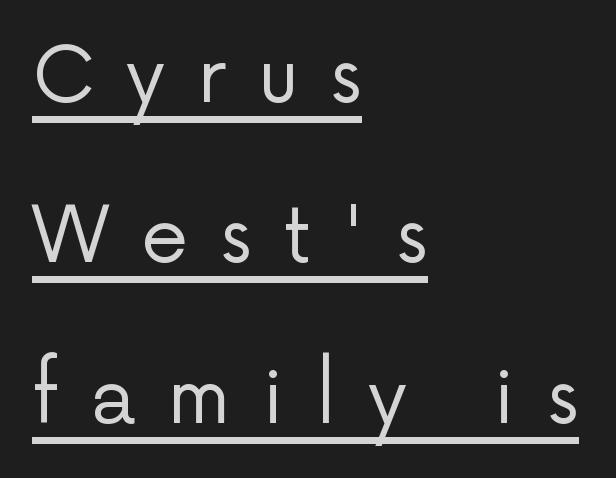
The image shows 76 px regular-weight sans-serif type, upright; set left-aligned, loose line spacing (2.11x), unusually wide letter spacing (+0.42 em), underlined; low stroke contrast and a medium x-height.
